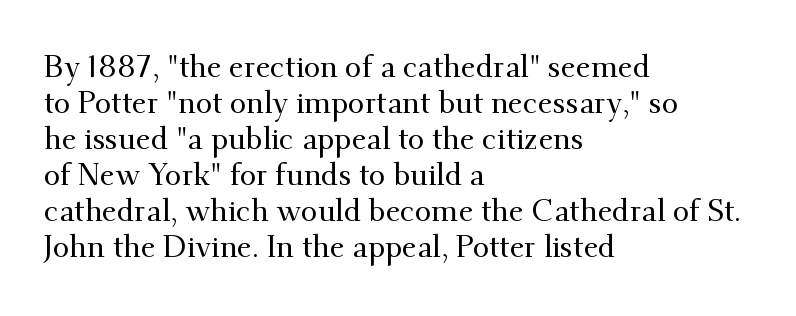
{"serif": "yes", "italic": "no", "width": "normal", "stroke_contrast": "medium", "x_height": "small", "monospaced": "no", "underline": "no", "align": "left", "line_spacing_ratio": 1.2, "letter_spacing": "normal", "letter_spacing_em": 0.0, "glyph_px": 30}
